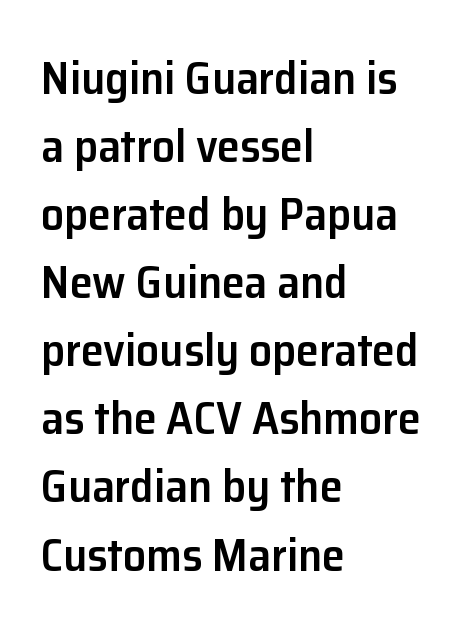
Q: Is the text bold? A: Semi-bold.
Q: Is the text italic (slanted)? A: No, it is upright.
Q: Is the typeface a serif or a sans-serif typeface? A: Sans-serif.
Q: Is the text underlined? A: No.
Q: How is the paragraph aligned? A: Left-aligned.
Q: Is the spacing between letters normal or unusually wide? A: Normal.
Q: Is the spacing between lines tight, normal or loose? A: Normal.
Q: Width (condensed, normal, or wide)? A: Normal.
Q: Stroke contrast? A: Low.
Q: x-height? A: Medium.
Q: Monospaced? A: No.
